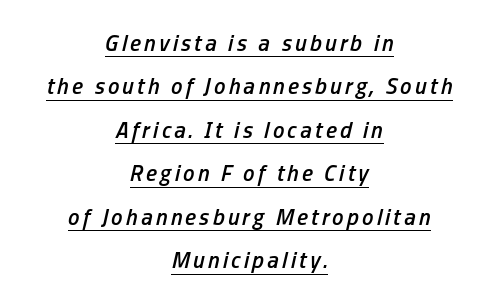
The image shows 23 px text type, italic (leaning right); set centered, line spacing 1.89x, underlined.
